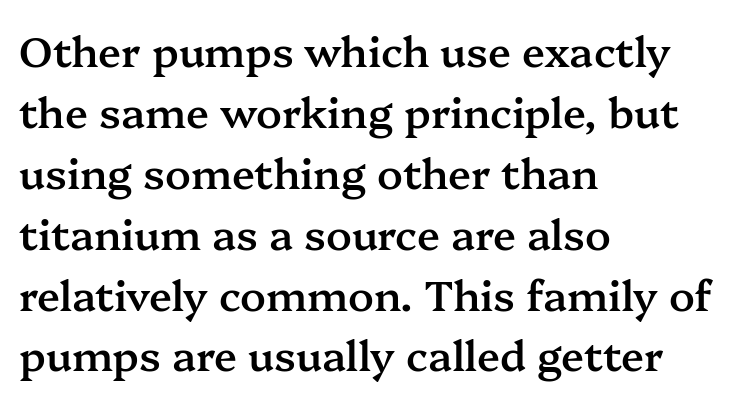
{"serif": "yes", "italic": "no", "bold": "semi", "weight": "semibold", "width": "normal", "stroke_contrast": "medium", "x_height": "medium", "monospaced": "no", "underline": "no", "align": "left", "line_spacing": "normal", "line_spacing_ratio": 1.45, "letter_spacing": "normal", "letter_spacing_em": 0.0, "glyph_px": 42}
